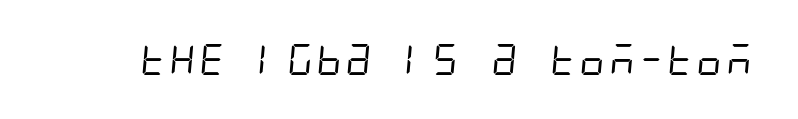
Q: Is the text bold? A: No.
Q: Is the typeface a serif or a sans-serif typeface? A: Sans-serif.
Q: Is the text underlined? A: No.
Q: Is the spacing between letters normal or unusually wide? A: Normal.
Q: Width (condensed, normal, or wide)? A: Condensed.
Q: Stroke contrast? A: Low.
Q: x-height? A: Large.
